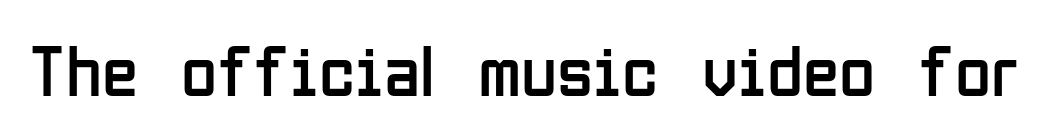
Observe the absence of serifs on each vertical stroke in this sample. Caption: standard tracking, unaltered. Unlike italic type, these characters show no tilt at all. The gap between lines stays unmarked. Varying glyph widths throughout — classic text-font behaviour. A quiet, ordinary-to-light weight characterises the typeface.
